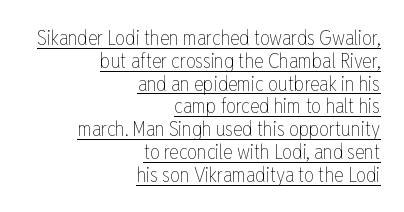
Q: Is the text bold? A: No.
Q: Is the text italic (slanted)? A: No, it is upright.
Q: Is the text underlined? A: Yes.
Q: How is the paragraph aligned? A: Right-aligned.
Q: Is the spacing between letters normal or unusually wide? A: Normal.
Q: Is the spacing between lines tight, normal or loose? A: Tight.
